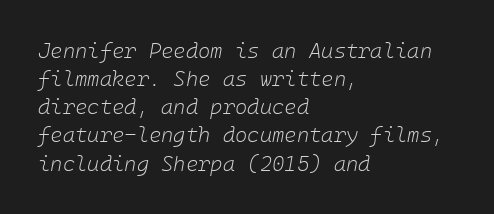
These lines are set flush left with a ragged right edge. The text carries the slant typical of an italic or oblique font. The block of text has a typical density, with ordinary space between rows. Vertical stems look standard width or narrower in stroke. Is the letter spacing exaggerated? No — it looks like the ordinary default. Type without underlining.
